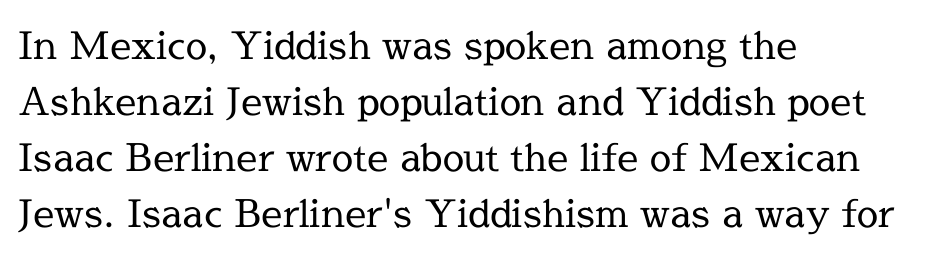
{"serif": "yes", "italic": "no", "bold": "no", "weight": "regular", "width": "normal", "x_height": "medium", "monospaced": "no", "underline": "no", "align": "left", "line_spacing": "normal", "line_spacing_ratio": 1.47, "letter_spacing": "normal", "letter_spacing_em": 0.0, "glyph_px": 38}
